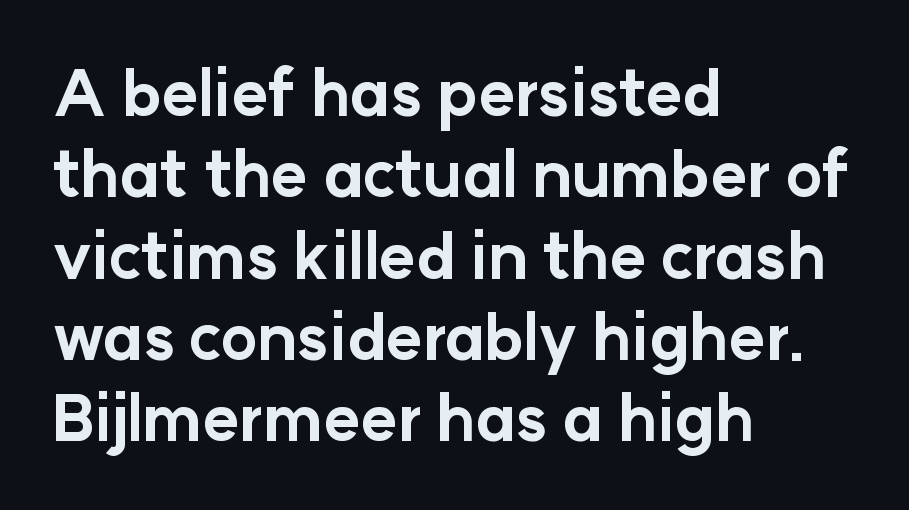
The image shows 63 px bold sans-serif type, upright; set left-aligned, normal line spacing (1.29x), normal letter spacing, not underlined; low stroke contrast and a medium x-height.
